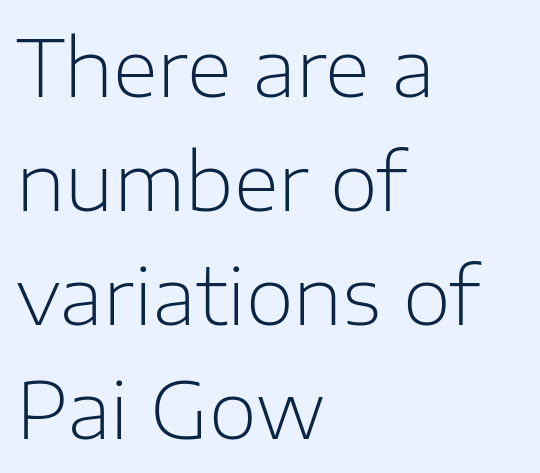
The glyphs in this specimen are sans serif. Nothing unusual about the tracking: characters are spaced as the font intends. Left-aligned paragraph, ragged on the right. No chunkiness to these letters — they're not bold. Horizontal bands of white between lines are of average thickness. The gap between lines stays unmarked.
